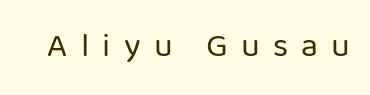
Q: Is the text bold? A: No.
Q: Is the text italic (slanted)? A: No, it is upright.
Q: Is the typeface a serif or a sans-serif typeface? A: Sans-serif.
Q: Is the text underlined? A: No.
Q: Is the spacing between letters normal or unusually wide? A: Unusually wide.
Q: Width (condensed, normal, or wide)? A: Normal.
Q: Stroke contrast? A: Low.
Q: x-height? A: Medium.
Q: Monospaced? A: No.
